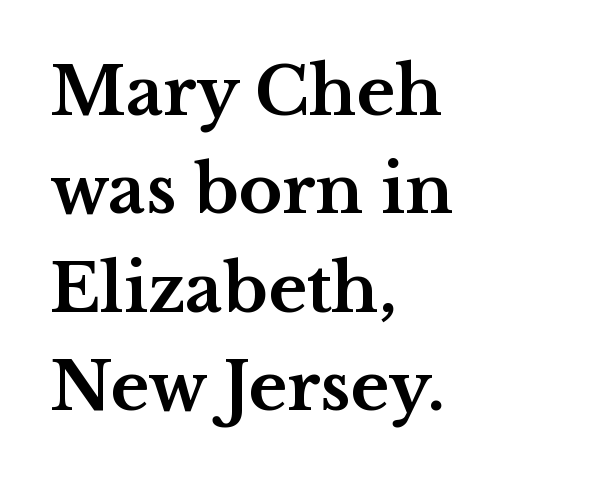
Q: Is the text bold? A: Yes.
Q: Is the text italic (slanted)? A: No, it is upright.
Q: Is the typeface a serif or a sans-serif typeface? A: Serif.
Q: Is the text underlined? A: No.
Q: How is the paragraph aligned? A: Left-aligned.
Q: Is the spacing between letters normal or unusually wide? A: Normal.
Q: Is the spacing between lines tight, normal or loose? A: Normal.
Q: Width (condensed, normal, or wide)? A: Wide.
Q: Stroke contrast? A: Medium.
Q: x-height? A: Medium.
Q: Monospaced? A: No.
